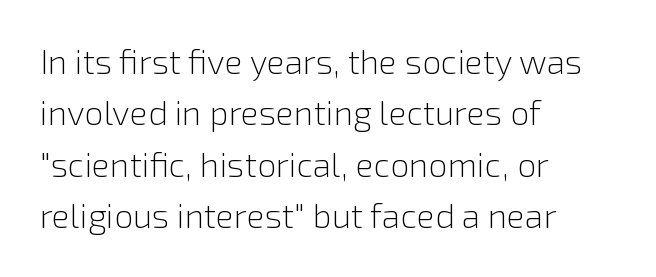
Q: Is the text bold? A: No.
Q: Is the text italic (slanted)? A: No, it is upright.
Q: Is the typeface a serif or a sans-serif typeface? A: Sans-serif.
Q: Is the text underlined? A: No.
Q: How is the paragraph aligned? A: Left-aligned.
Q: Is the spacing between letters normal or unusually wide? A: Normal.
Q: Is the spacing between lines tight, normal or loose? A: Normal.
Q: Width (condensed, normal, or wide)? A: Normal.
Q: x-height? A: Medium.
Q: Monospaced? A: No.
